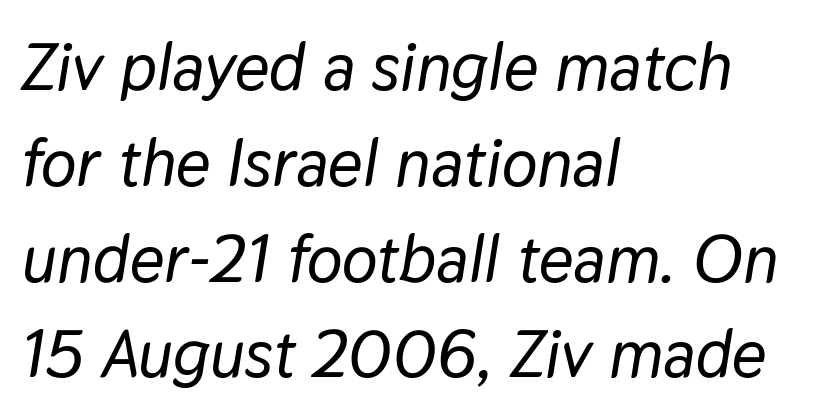
{"italic": "yes", "lean": "right", "slant_degrees": 9, "width": "normal", "stroke_contrast": "low", "x_height": "medium", "monospaced": "no", "underline": "no", "align": "left", "line_spacing": "normal", "line_spacing_ratio": 1.43, "letter_spacing": "normal", "letter_spacing_em": 0.0, "glyph_px": 67}
